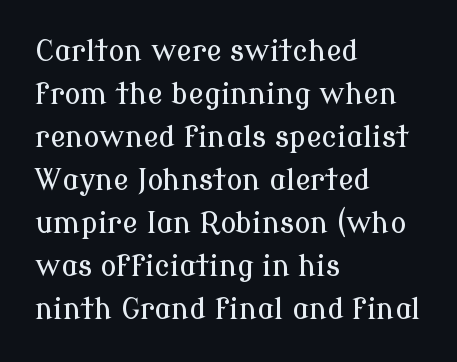
{"serif": "yes", "italic": "no", "width": "normal", "stroke_contrast": "low", "x_height": "medium", "monospaced": "no", "underline": "no", "align": "left", "line_spacing": "normal", "line_spacing_ratio": 1.48, "letter_spacing": "normal", "letter_spacing_em": 0.0, "glyph_px": 29}
